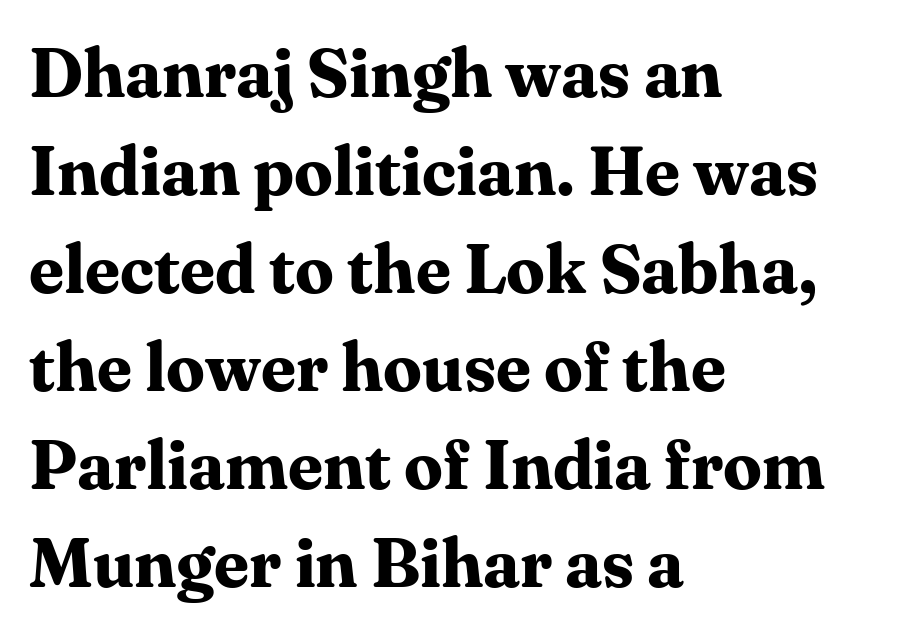
Whoever set this chose a conventional vertical rhythm. Just letters on the line, the space beneath them empty. The letters stand straight up with perfectly vertical stems. Looks like regular typesetting: each glyph gets only the width it needs. Nothing unusual about the tracking: characters are spaced as the font intends.
